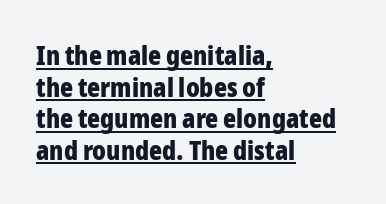
Default kerning and tracking; the words read as compact shapes. Each glyph is drawn with heavy, bold strokes. Posture: upright roman. Every row of glyphs begins at an identical x-position on the left.
